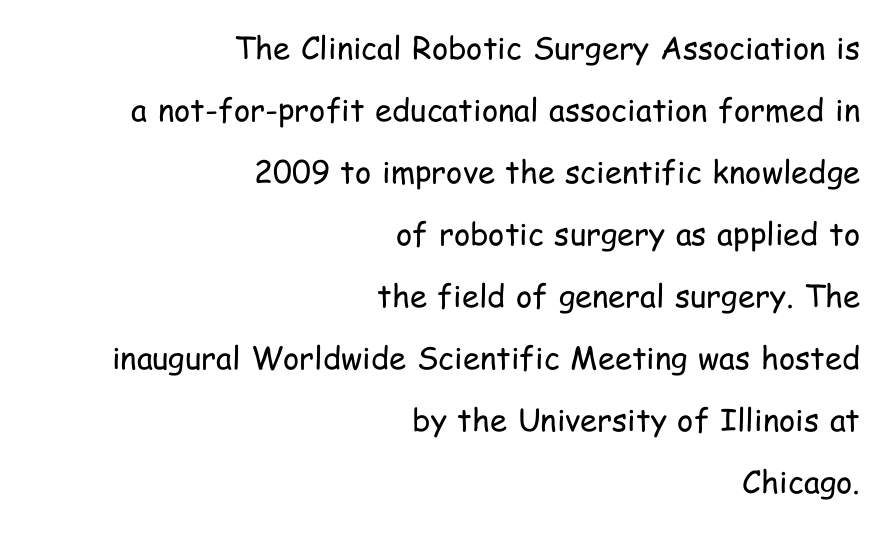
The image shows 31 px regular-weight, condensed sans-serif type, upright; set right-aligned, loose line spacing (2.0x), normal letter spacing, not underlined; low stroke contrast and a medium x-height.
